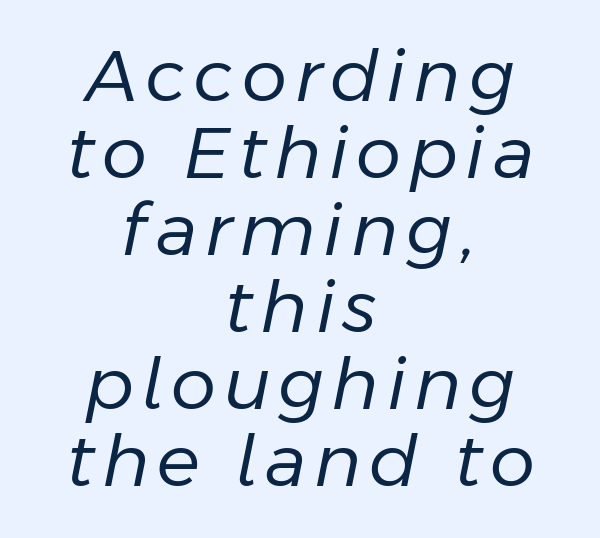
{"italic": "yes", "lean": "right", "slant_degrees": 11, "bold": "no", "weight": "regular", "width": "normal", "stroke_contrast": "low", "x_height": "medium", "monospaced": "no", "underline": "no", "align": "center", "line_spacing": "tight", "line_spacing_ratio": 1.07, "glyph_px": 72}
